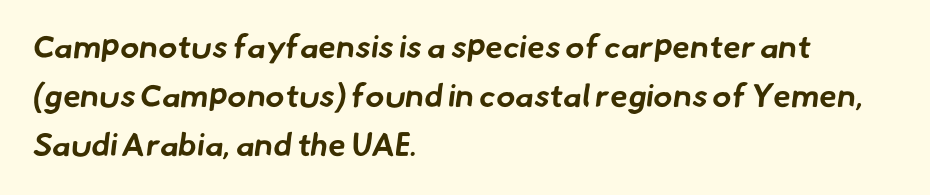
Q: Is the text bold? A: Yes.
Q: Is the typeface a serif or a sans-serif typeface? A: Sans-serif.
Q: Is the text underlined? A: No.
Q: How is the paragraph aligned? A: Left-aligned.
Q: Is the spacing between letters normal or unusually wide? A: Normal.
Q: Is the spacing between lines tight, normal or loose? A: Normal.
Q: Width (condensed, normal, or wide)? A: Normal.
Q: Stroke contrast? A: Low.
Q: x-height? A: Small.
Q: Monospaced? A: No.
